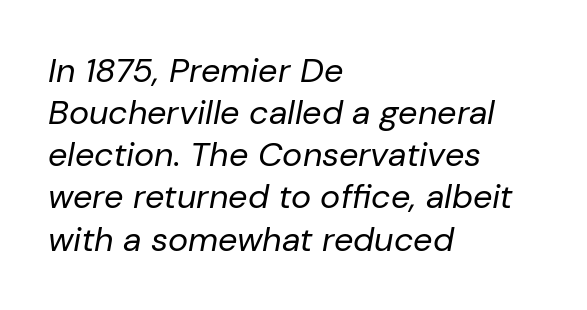
The image shows 34 px regular-weight type, italic (leaning right); set left-aligned, line spacing 1.24x, normal letter spacing, not underlined; low stroke contrast and a medium x-height.
